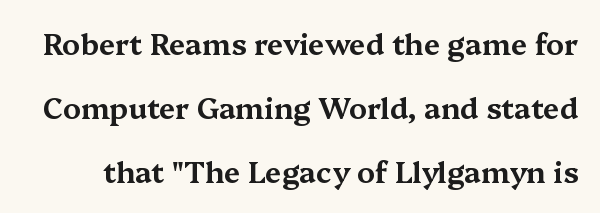
The letters advance in unequal steps, a hallmark of proportional type. Look at the bottom of the vertical strokes: they flare into serifs here. The rendering keeps characters at their native spacing. Italic? Not at all — the glyphs are vertical. Leading is clearly above the norm, producing a sparse column.
